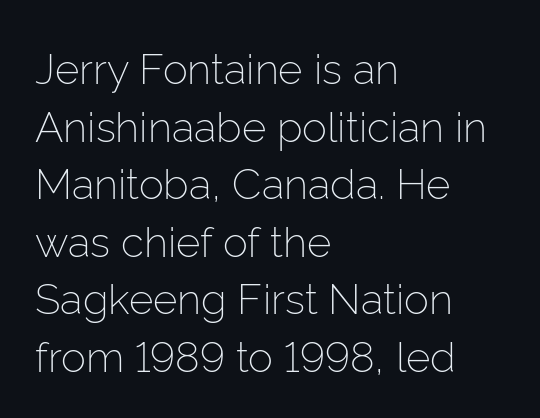
{"serif": "no", "italic": "no", "bold": "no", "weight": "light", "width": "normal", "stroke_contrast": "low", "x_height": "medium", "monospaced": "no", "underline": "no", "align": "left", "line_spacing": "normal", "line_spacing_ratio": 1.37, "letter_spacing": "normal", "letter_spacing_em": 0.0, "glyph_px": 42}
